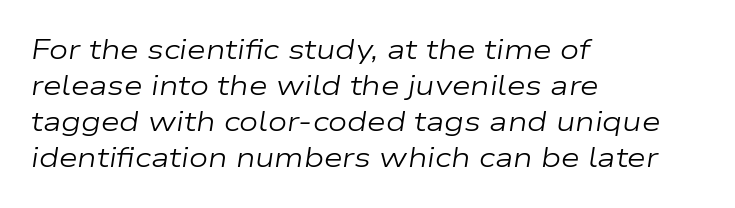
The image shows 27 px text type, italic (leaning right); set left-aligned, normal line spacing (1.33x), normal letter spacing, not underlined.
